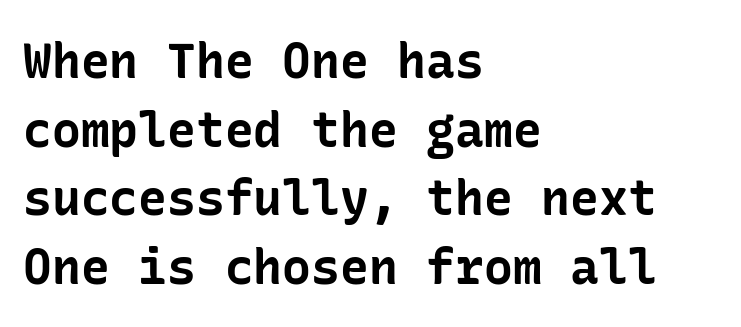
Q: Is the text bold? A: Yes.
Q: Is the text italic (slanted)? A: No, it is upright.
Q: Is the typeface a serif or a sans-serif typeface? A: Sans-serif.
Q: Is the text underlined? A: No.
Q: How is the paragraph aligned? A: Left-aligned.
Q: Is the spacing between letters normal or unusually wide? A: Normal.
Q: Is the spacing between lines tight, normal or loose? A: Normal.
Q: Width (condensed, normal, or wide)? A: Normal.
Q: Stroke contrast? A: Low.
Q: x-height? A: Medium.
